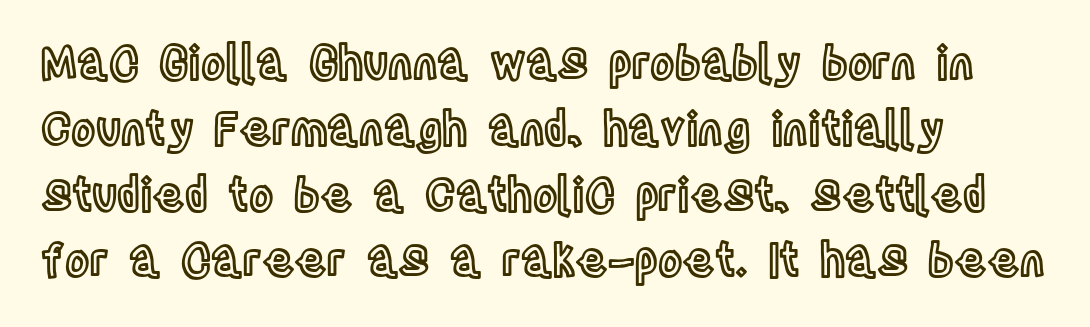
The image shows 46 px condensed type, upright; set left-aligned, normal line spacing (1.43x), normal letter spacing, not underlined; a large x-height.
